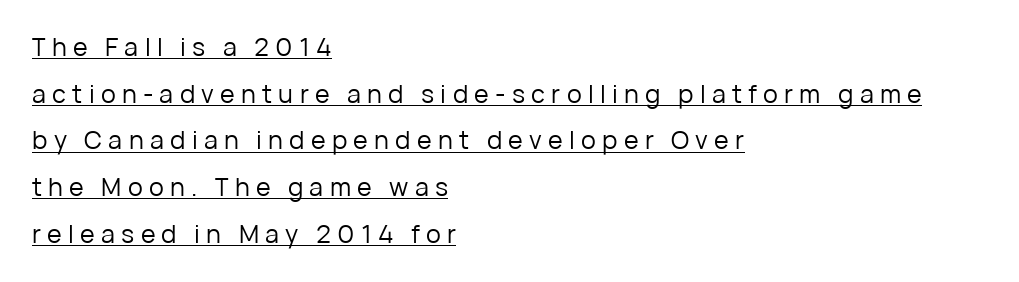
{"italic": "no", "bold": "no", "underline": "yes", "align": "left", "line_spacing_ratio": 1.87, "letter_spacing": "wide", "letter_spacing_em": 0.25, "glyph_px": 25}
